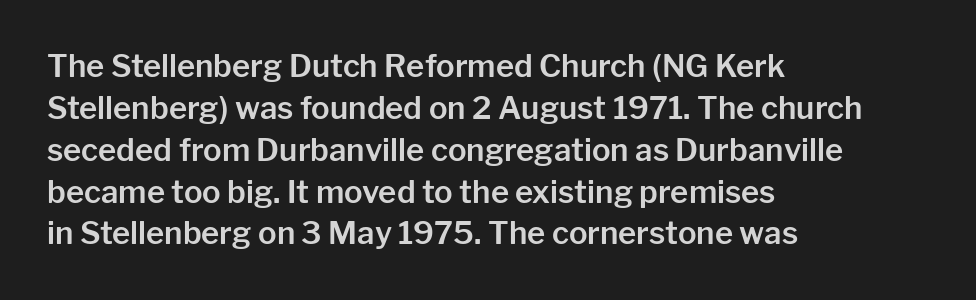
Q: Is the text italic (slanted)? A: No, it is upright.
Q: Is the typeface a serif or a sans-serif typeface? A: Sans-serif.
Q: Is the text underlined? A: No.
Q: How is the paragraph aligned? A: Left-aligned.
Q: Is the spacing between letters normal or unusually wide? A: Normal.
Q: Is the spacing between lines tight, normal or loose? A: Normal.
Q: Width (condensed, normal, or wide)? A: Normal.
Q: Stroke contrast? A: Low.
Q: x-height? A: Medium.
Q: Monospaced? A: No.
